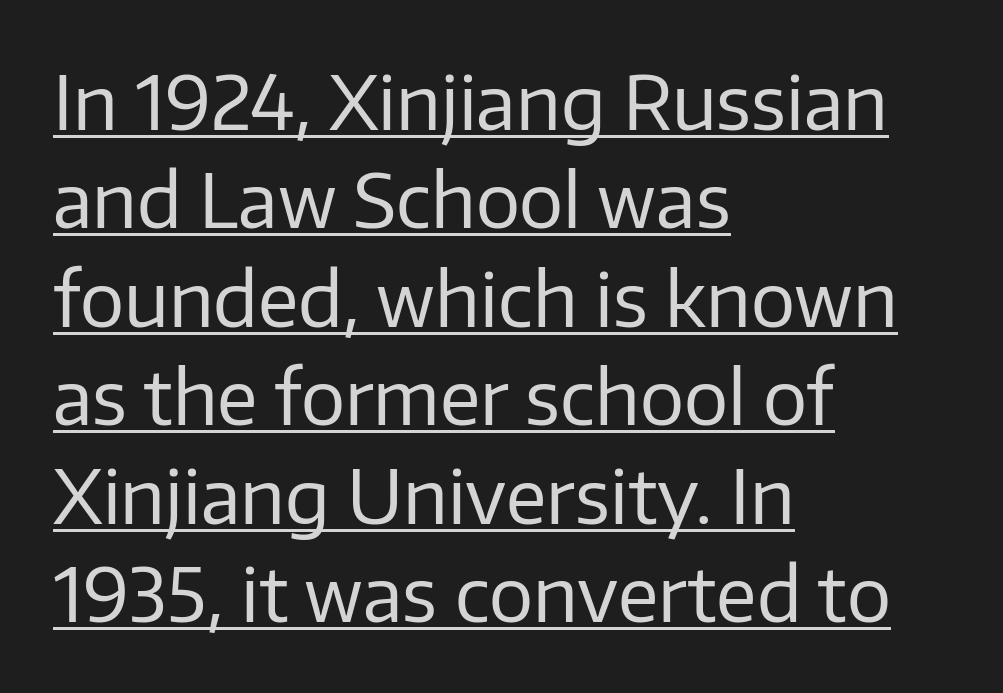
Is there much room between lines? A standard amount, neither cramped nor airy. No extra tracking has been applied to these lines. You could not count columns in this text — the font is proportionally spaced. Upright lettering throughout. Letters have the restrained weight of plain body copy at most. Check the space under the baseline: a stroke is drawn there.
